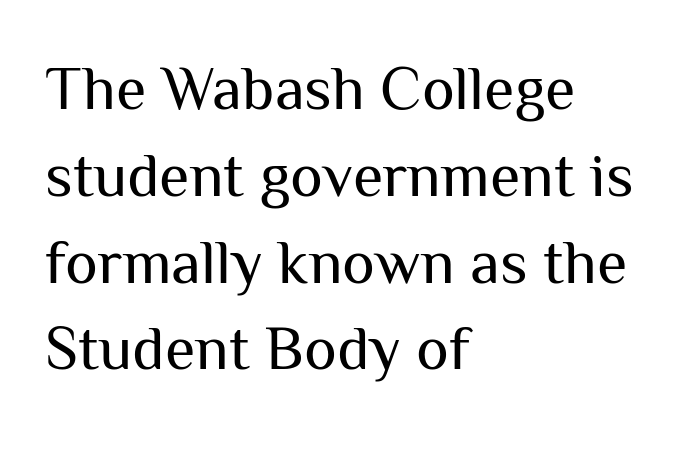
Q: Is the text bold? A: No.
Q: Is the text italic (slanted)? A: No, it is upright.
Q: Is the typeface a serif or a sans-serif typeface? A: Sans-serif.
Q: Is the text underlined? A: No.
Q: How is the paragraph aligned? A: Left-aligned.
Q: Is the spacing between letters normal or unusually wide? A: Normal.
Q: Is the spacing between lines tight, normal or loose? A: Normal.
Q: Width (condensed, normal, or wide)? A: Normal.
Q: Stroke contrast? A: Medium.
Q: x-height? A: Medium.
Q: Monospaced? A: No.
